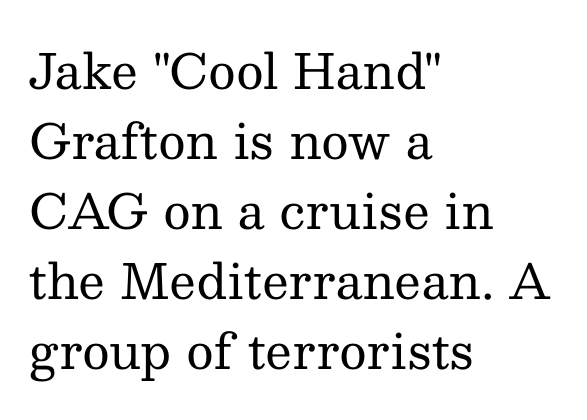
Q: Is the text bold? A: No.
Q: Is the text italic (slanted)? A: No, it is upright.
Q: Is the typeface a serif or a sans-serif typeface? A: Serif.
Q: Is the text underlined? A: No.
Q: How is the paragraph aligned? A: Left-aligned.
Q: Is the spacing between letters normal or unusually wide? A: Normal.
Q: Is the spacing between lines tight, normal or loose? A: Normal.
Q: Width (condensed, normal, or wide)? A: Normal.
Q: Stroke contrast? A: Medium.
Q: x-height? A: Medium.
Q: Monospaced? A: No.
